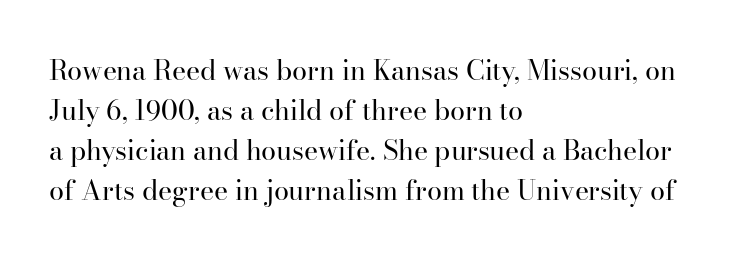
{"italic": "no", "bold": "no", "underline": "no", "align": "left", "line_spacing": "normal", "line_spacing_ratio": 1.48, "letter_spacing": "normal", "letter_spacing_em": 0.0, "glyph_px": 27}
